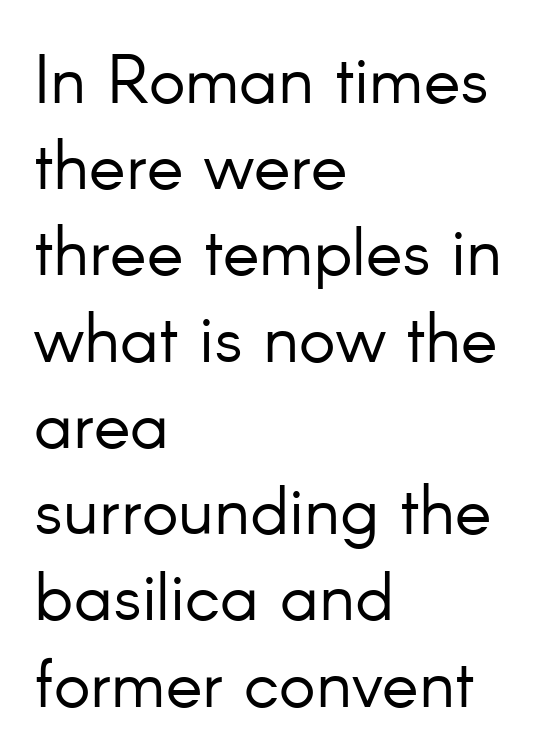
Q: Is the text bold? A: No.
Q: Is the text italic (slanted)? A: No, it is upright.
Q: Is the typeface a serif or a sans-serif typeface? A: Sans-serif.
Q: Is the text underlined? A: No.
Q: How is the paragraph aligned? A: Left-aligned.
Q: Is the spacing between letters normal or unusually wide? A: Normal.
Q: Is the spacing between lines tight, normal or loose? A: Normal.
Q: Width (condensed, normal, or wide)? A: Normal.
Q: Stroke contrast? A: Low.
Q: x-height? A: Small.
Q: Monospaced? A: No.
